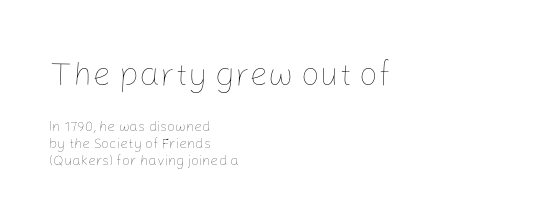
Weight: in the light-to-regular range. In this sample the first text group is rendered at the bigger scale. The lines are quadded left. This sample has the flowing, uneven cadence of proportional lettering. Nothing unusual about the tracking: characters are spaced as the font intends. Anything drawn beneath the words? Only blank space.
